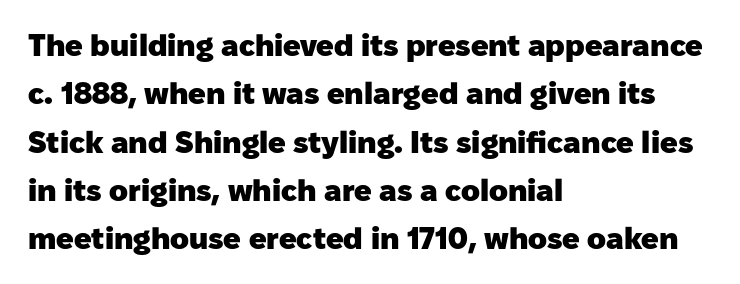
Q: Is the text bold? A: Yes.
Q: Is the text italic (slanted)? A: No, it is upright.
Q: Is the typeface a serif or a sans-serif typeface? A: Sans-serif.
Q: Is the text underlined? A: No.
Q: How is the paragraph aligned? A: Left-aligned.
Q: Is the spacing between letters normal or unusually wide? A: Normal.
Q: Is the spacing between lines tight, normal or loose? A: Normal.
Q: Width (condensed, normal, or wide)? A: Normal.
Q: Stroke contrast? A: Low.
Q: x-height? A: Medium.
Q: Monospaced? A: No.
